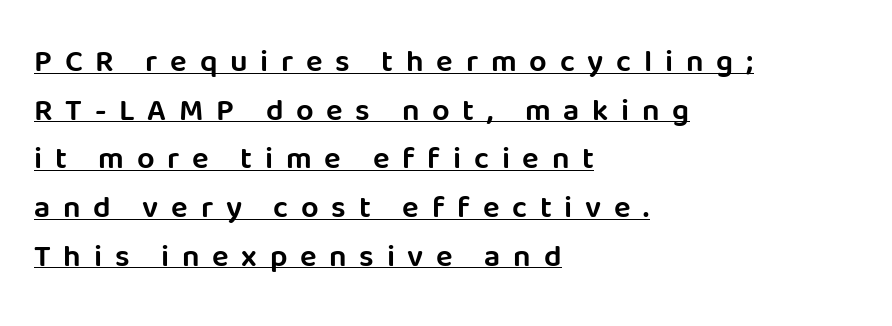
Q: Is the text italic (slanted)? A: No, it is upright.
Q: Is the typeface a serif or a sans-serif typeface? A: Sans-serif.
Q: Is the text underlined? A: Yes.
Q: How is the paragraph aligned? A: Left-aligned.
Q: Is the spacing between letters normal or unusually wide? A: Unusually wide.
Q: Is the spacing between lines tight, normal or loose? A: Normal.
Q: Width (condensed, normal, or wide)? A: Normal.
Q: Stroke contrast? A: Low.
Q: x-height? A: Large.
Q: Monospaced? A: No.
